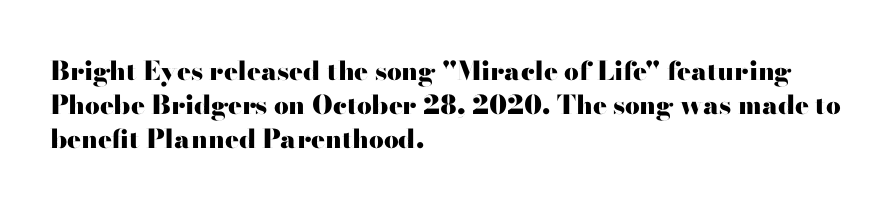
The image shows 26 px bold type, upright; set left-aligned, normal line spacing (1.3x), normal letter spacing, not underlined.
